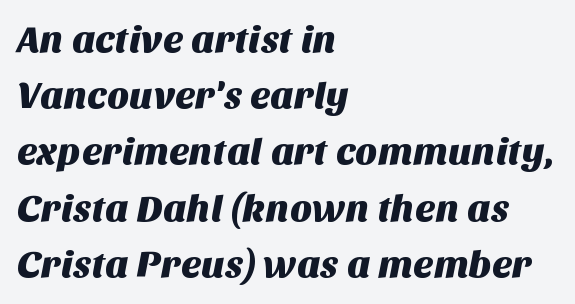
Leading: standard. Letterform terminals end flat and unadorned throughout the passage. Does the copy run flush right? No — it runs flush left. Looks like regular typesetting: each glyph gets only the width it needs. Lines of text with bare space underneath. Tracking value appears to be zero — textbook default spacing.
